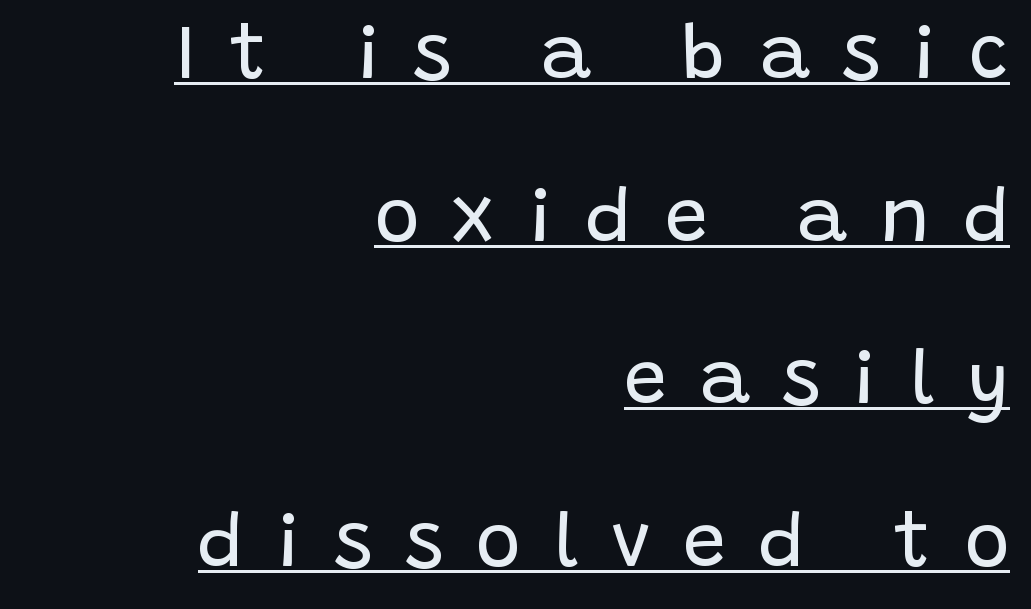
{"serif": "no", "italic": "no", "bold": "no", "weight": "regular", "width": "normal", "stroke_contrast": "low", "x_height": "large", "monospaced": "no", "underline": "yes", "align": "right", "line_spacing": "loose", "line_spacing_ratio": 2.14, "letter_spacing": "wide", "letter_spacing_em": 0.44, "glyph_px": 76}
